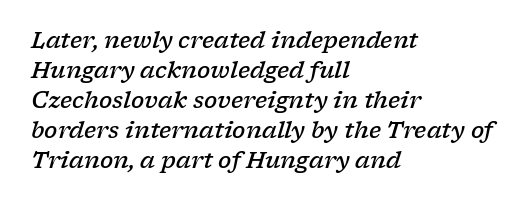
The image shows 22 px text type, italic (leaning right); set left-aligned, normal line spacing (1.36x), normal letter spacing, not underlined.
